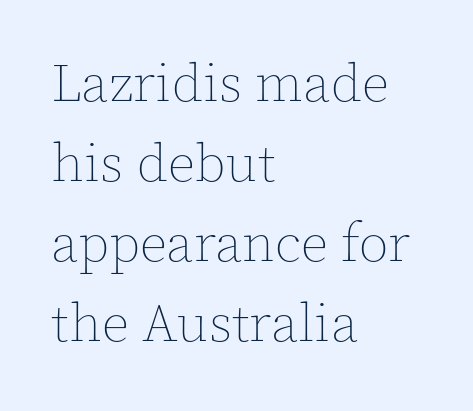
Check the space under the baseline: it is left empty. These lines are rendered in a variable-pitch font. Summary of vertical rhythm: regular, with standard interline spacing. When letters stand straight like this, we call the style roman or upright.
